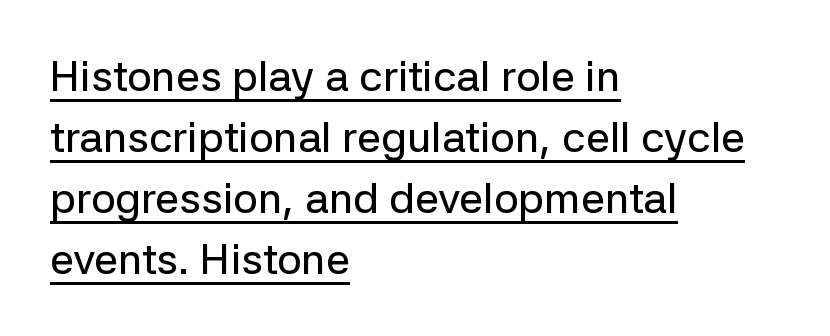
Q: Is the text italic (slanted)? A: No, it is upright.
Q: Is the typeface a serif or a sans-serif typeface? A: Sans-serif.
Q: Is the text underlined? A: Yes.
Q: How is the paragraph aligned? A: Left-aligned.
Q: Is the spacing between letters normal or unusually wide? A: Normal.
Q: Is the spacing between lines tight, normal or loose? A: Normal.
Q: Width (condensed, normal, or wide)? A: Normal.
Q: Stroke contrast? A: Low.
Q: x-height? A: Medium.
Q: Monospaced? A: No.
